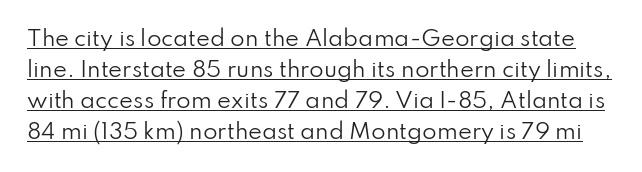
The image shows 21 px text type, upright; set normal line spacing (1.47x), normal letter spacing, underlined.
